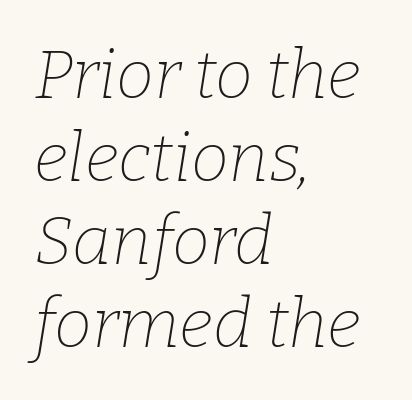
Q: Is the text bold? A: No.
Q: Is the text italic (slanted)? A: Yes, it leans right by about 9 degrees.
Q: Is the typeface a serif or a sans-serif typeface? A: Serif.
Q: Is the text underlined? A: No.
Q: How is the paragraph aligned? A: Left-aligned.
Q: Is the spacing between letters normal or unusually wide? A: Normal.
Q: Width (condensed, normal, or wide)? A: Normal.
Q: Stroke contrast? A: Low.
Q: x-height? A: Medium.
Q: Monospaced? A: No.
